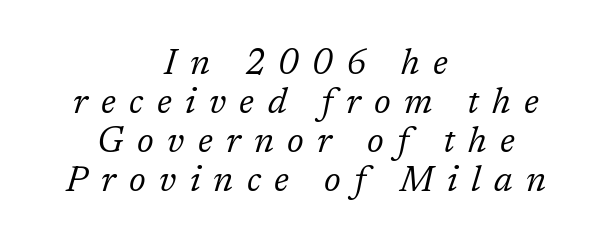
One-word summary of the alignment: center. Proportional: the letters do not fall into vertical columns. The font's italic variant was chosen for this text. Serif or sans? Serif — the stroke terminals have little feet.
